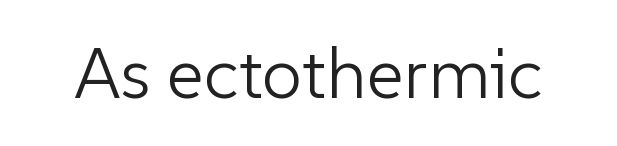
Bare-footed words on every line. Proportional: the letters do not fall into vertical columns. These lines keep a tight, regular rhythm from letter to letter. Compared with a typical body face, this is equally light or lighter still. The letters stand straight up with perfectly vertical stems.
